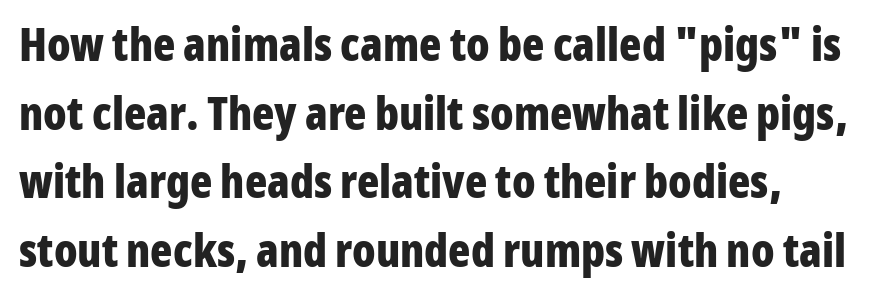
{"serif": "no", "italic": "no", "bold": "yes", "weight": "bold", "width": "condensed", "stroke_contrast": "low", "x_height": "medium", "monospaced": "no", "underline": "no", "align": "left", "line_spacing": "normal", "line_spacing_ratio": 1.49, "letter_spacing": "normal", "letter_spacing_em": 0.0, "glyph_px": 46}
